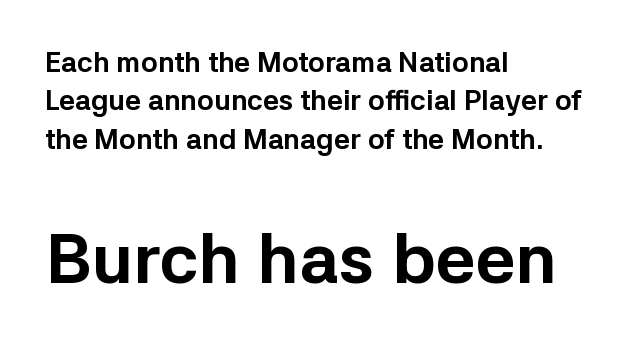
Q: Is the text bold? A: Yes.
Q: Is the text italic (slanted)? A: No, it is upright.
Q: Is the typeface a serif or a sans-serif typeface? A: Sans-serif.
Q: Is the text underlined? A: No.
Q: How is the paragraph aligned? A: Left-aligned.
Q: Is the spacing between letters normal or unusually wide? A: Normal.
Q: Is the spacing between lines tight, normal or loose? A: Normal.
Q: Which block of text is set in a larger size, the first (top) or the second (bottom)? A: The second (bottom) one.
Q: Width (condensed, normal, or wide)? A: Normal.
Q: Stroke contrast? A: Low.
Q: x-height? A: Medium.
Q: Monospaced? A: No.
